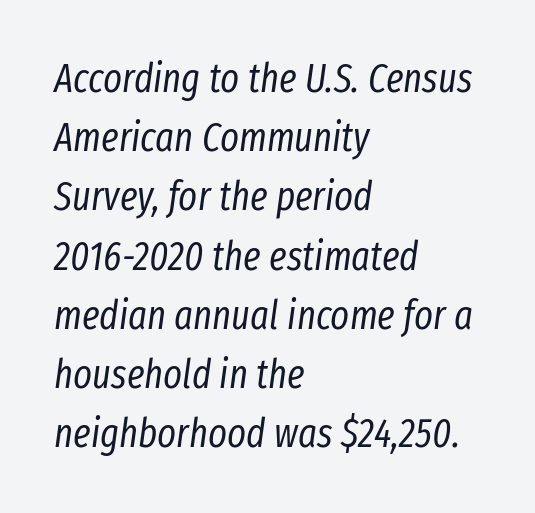
The image shows 40 px regular-weight, condensed type, italic (leaning right); set left-aligned, normal line spacing (1.48x), normal letter spacing, not underlined; low stroke contrast and a medium x-height.
